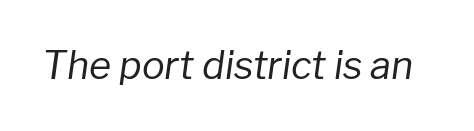
Q: Is the text bold? A: No.
Q: Is the text italic (slanted)? A: Yes, it leans right by about 8 degrees.
Q: Is the text underlined? A: No.
Q: Is the spacing between letters normal or unusually wide? A: Normal.
Q: Width (condensed, normal, or wide)? A: Normal.
Q: Stroke contrast? A: Low.
Q: x-height? A: Medium.
Q: Monospaced? A: No.
